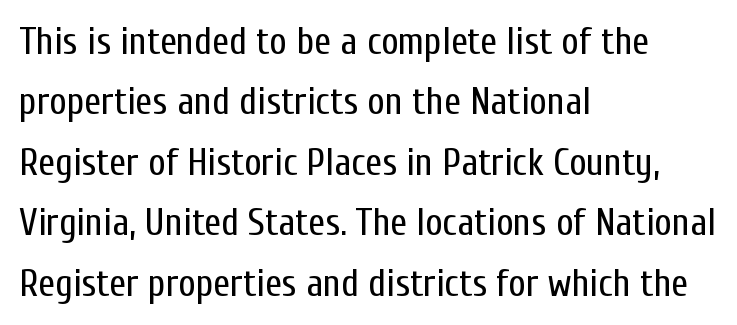
This rendering uses left alignment, leaving the right contour irregular. This is roman type, the default non-slanted kind. A typesetter would call this leading conventional body-copy spacing. The space beneath each line is pristine and unruled. Observe the absence of serifs on each vertical stroke in this sample. This sample uses plain, unmodified letter spacing.
